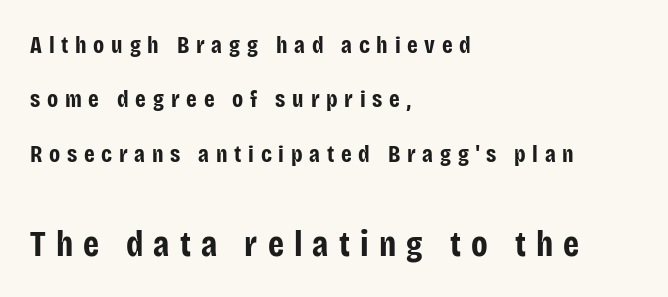
These lines are rendered in a variable-pitch font. Tracking value appears strongly positive — letters spread wide. This rendering features lettering with no underline. Unlike a traditional serif, this face leaves its strokes unadorned.
